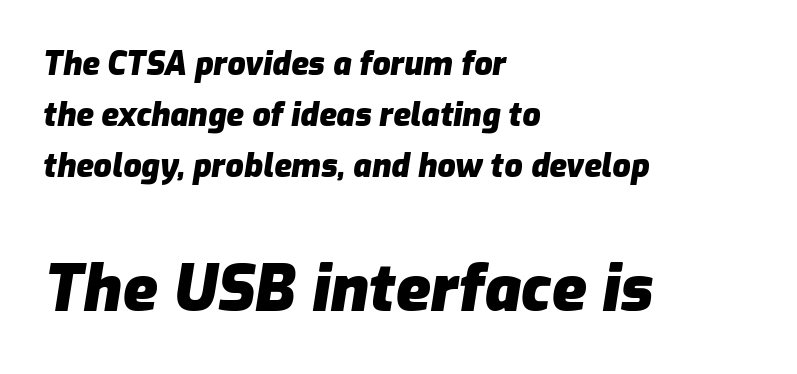
The image shows 64 px heavy type, italic (leaning right); set left-aligned, normal line spacing (1.59x), normal letter spacing, not underlined; the second (bottom) block is 2.0x larger; low stroke contrast and a medium x-height.
